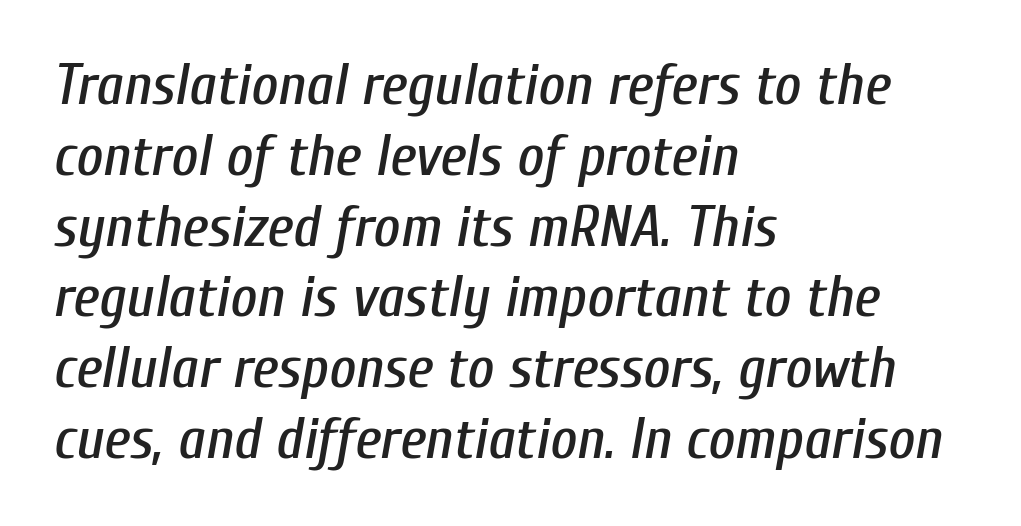
The lines in this sample share a left origin and differ only in where they stop. Descender tails drop into unmarked territory. Varying glyph widths throughout — classic text-font behaviour. Would a proofreader flag this as italicized? Yes. This rendering leaves character spacing at its baseline value.
